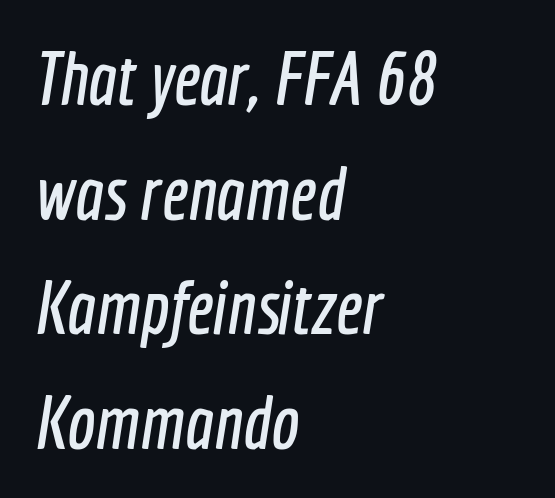
The image shows 75 px condensed sans-serif type; set left-aligned, normal line spacing (1.53x), normal letter spacing, not underlined; a medium x-height.
